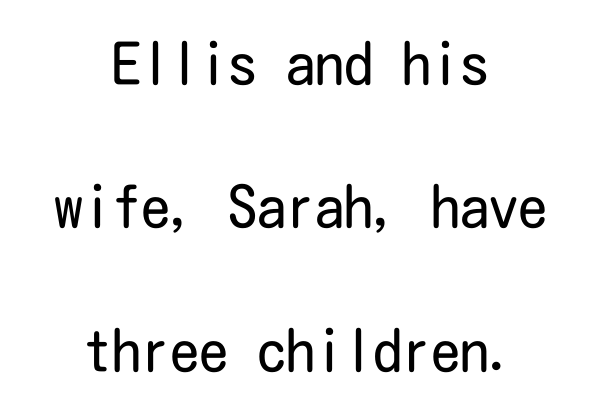
Every row of glyphs is offset so its center matches the block's center. Descender tails drop into unmarked territory. Quick note: not italic, upright. The letters carry no serifs — their stems end cleanly without finishing strokes.
